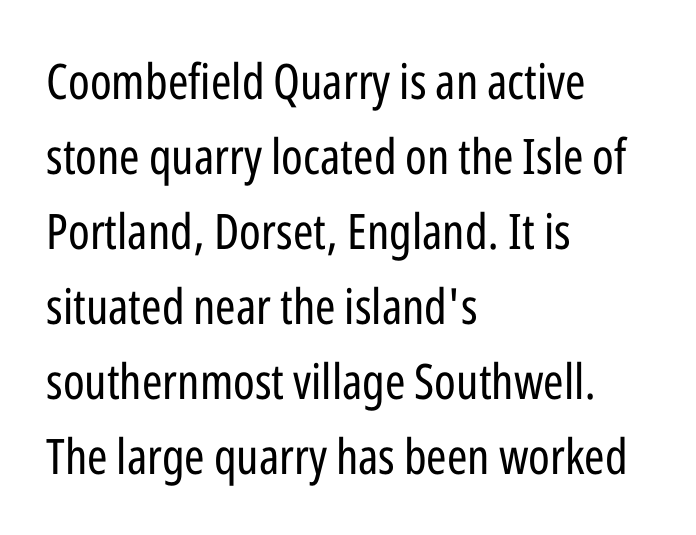
The image shows 49 px regular-weight, condensed sans-serif type, upright; set left-aligned, normal line spacing (1.53x), normal letter spacing, not underlined; low stroke contrast and a medium x-height.
